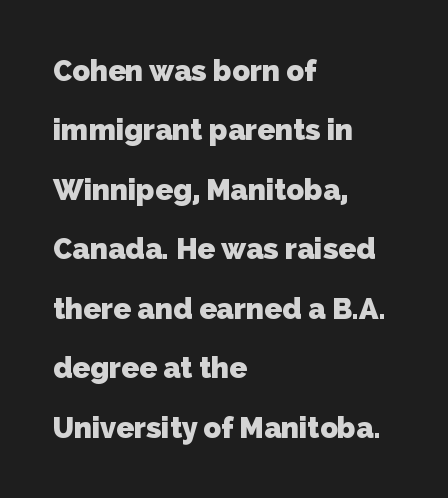
Q: Is the text bold? A: Yes.
Q: Is the typeface a serif or a sans-serif typeface? A: Sans-serif.
Q: Is the text underlined? A: No.
Q: How is the paragraph aligned? A: Left-aligned.
Q: Is the spacing between letters normal or unusually wide? A: Normal.
Q: Is the spacing between lines tight, normal or loose? A: Loose.
Q: Width (condensed, normal, or wide)? A: Normal.
Q: Stroke contrast? A: Low.
Q: x-height? A: Medium.
Q: Monospaced? A: No.
